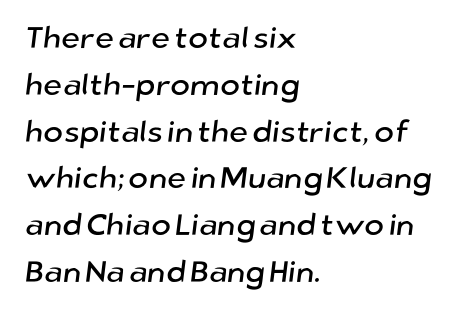
{"serif": "no", "width": "normal", "stroke_contrast": "low", "x_height": "medium", "monospaced": "no", "underline": "no", "align": "left", "line_spacing": "normal", "line_spacing_ratio": 1.56, "letter_spacing": "normal", "letter_spacing_em": 0.0, "glyph_px": 30}
